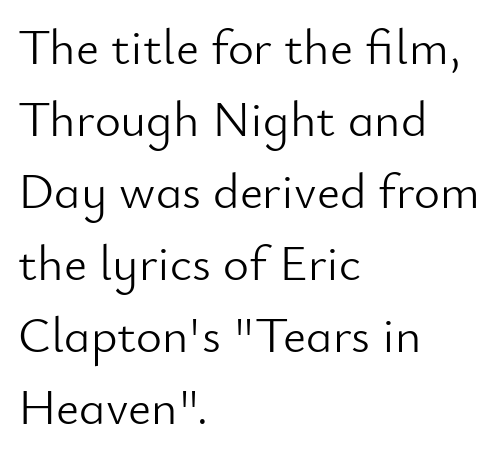
The space between consecutive lines is moderate. The passage shown is typed in a proportional face where columns would drift. Words appear dense and cohesive because spacing is normal. The typesetting does not lean heavy: it is not bold. Check the space under the baseline: it is left empty. Type style note: lacks serifs.
